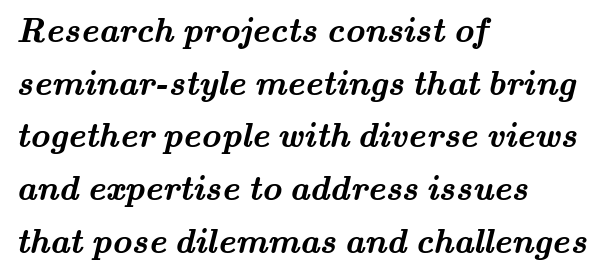
Q: Is the text bold? A: Yes.
Q: Is the typeface a serif or a sans-serif typeface? A: Serif.
Q: Is the text underlined? A: No.
Q: How is the paragraph aligned? A: Left-aligned.
Q: Is the spacing between letters normal or unusually wide? A: Normal.
Q: Is the spacing between lines tight, normal or loose? A: Normal.
Q: Width (condensed, normal, or wide)? A: Wide.
Q: Stroke contrast? A: Medium.
Q: x-height? A: Small.
Q: Monospaced? A: No.
